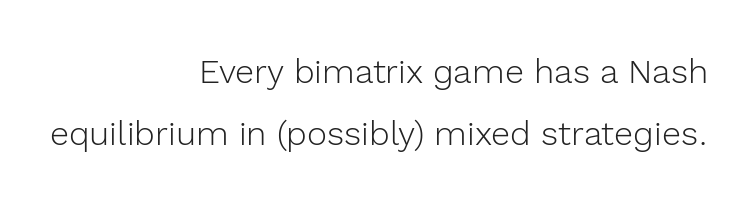
Q: Is the text bold? A: No.
Q: Is the text italic (slanted)? A: No, it is upright.
Q: Is the typeface a serif or a sans-serif typeface? A: Sans-serif.
Q: Is the text underlined? A: No.
Q: How is the paragraph aligned? A: Right-aligned.
Q: Is the spacing between letters normal or unusually wide? A: Normal.
Q: Width (condensed, normal, or wide)? A: Normal.
Q: x-height? A: Medium.
Q: Monospaced? A: No.
